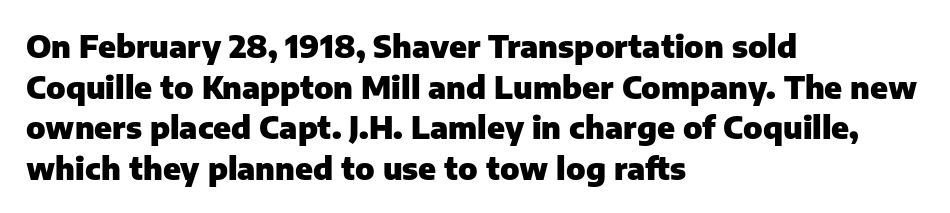
The image shows 31 px heavy sans-serif type, upright; set left-aligned, normal line spacing (1.31x), normal letter spacing, not underlined; low stroke contrast and a medium x-height.
